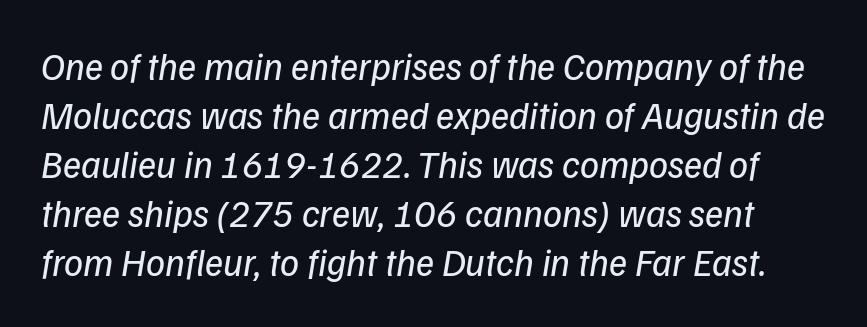
The image shows 38 px regular-weight sans-serif type; set normal line spacing (1.29x), normal letter spacing, not underlined; low stroke contrast and a medium x-height.
